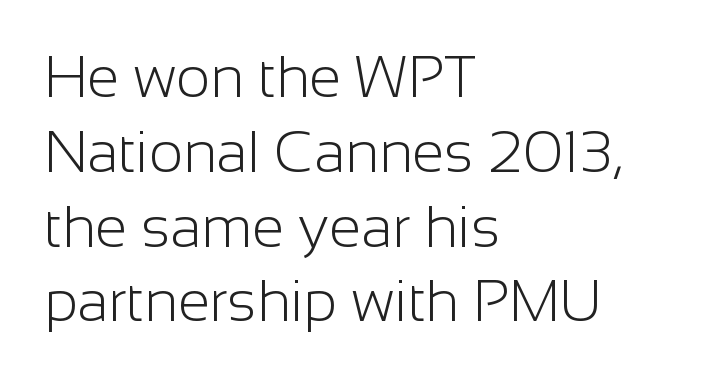
{"serif": "no", "italic": "no", "bold": "no", "weight": "light", "width": "normal", "stroke_contrast": "low", "x_height": "medium", "monospaced": "no", "underline": "no", "align": "left", "line_spacing": "normal", "line_spacing_ratio": 1.29, "letter_spacing": "normal", "letter_spacing_em": 0.0, "glyph_px": 58}
